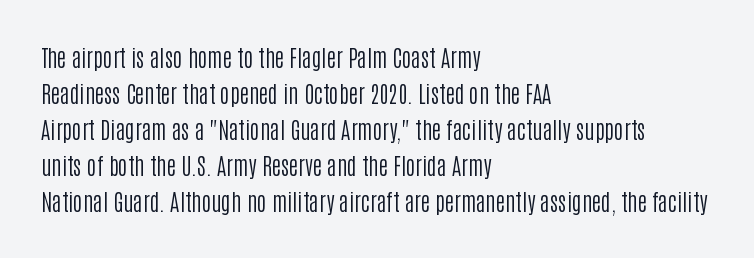
{"italic": "no", "bold": "no", "underline": "no", "align": "left", "line_spacing": "normal", "line_spacing_ratio": 1.57, "letter_spacing": "normal", "letter_spacing_em": 0.0, "glyph_px": 23}
